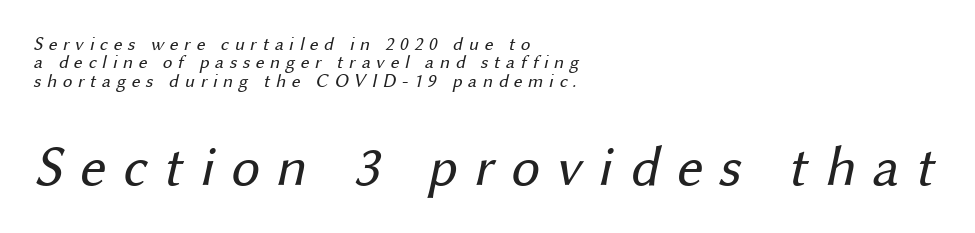
Stroke mass is kept to a normal reading level or below. Regarding serifs, this sample does without them. Which chunk is bigger? The second one — the bottom block dwarfs the top. A bare baseline throughout the passage. Horizontal alignment here is leftward, the default for most running prose.
